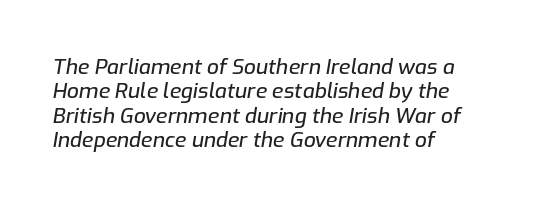
The image shows 21 px text type, italic (leaning right); set left-aligned, line spacing 1.16x, normal letter spacing, not underlined.
